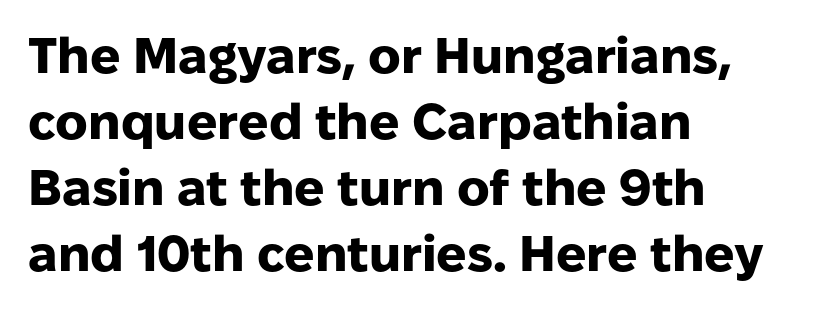
The image shows 50 px heavy sans-serif type, upright; set left-aligned, normal line spacing (1.32x), normal letter spacing, not underlined; low stroke contrast and a medium x-height.
